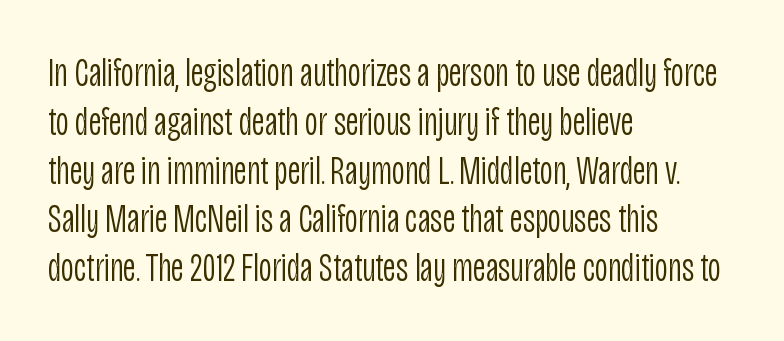
Q: Is the text bold? A: No.
Q: Is the text italic (slanted)? A: No, it is upright.
Q: Is the typeface a serif or a sans-serif typeface? A: Sans-serif.
Q: Is the text underlined? A: No.
Q: How is the paragraph aligned? A: Left-aligned.
Q: Is the spacing between letters normal or unusually wide? A: Normal.
Q: Width (condensed, normal, or wide)? A: Condensed.
Q: Stroke contrast? A: Low.
Q: x-height? A: Large.
Q: Monospaced? A: No.
